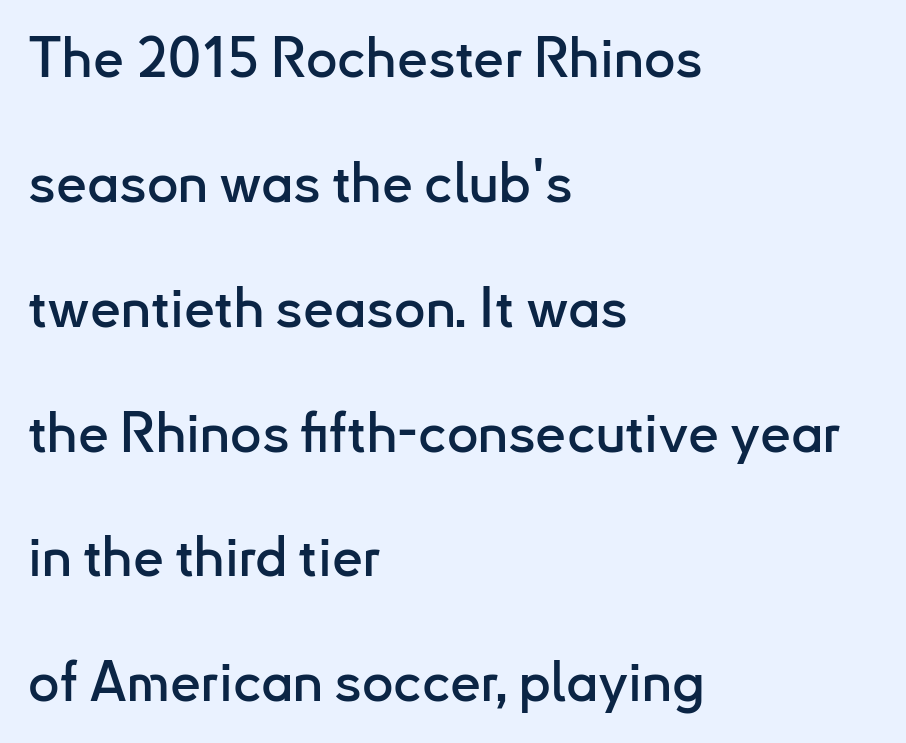
{"serif": "no", "italic": "no", "width": "normal", "stroke_contrast": "low", "x_height": "small", "monospaced": "no", "underline": "no", "align": "left", "line_spacing": "loose", "line_spacing_ratio": 2.27, "letter_spacing": "normal", "letter_spacing_em": 0.0, "glyph_px": 55}
